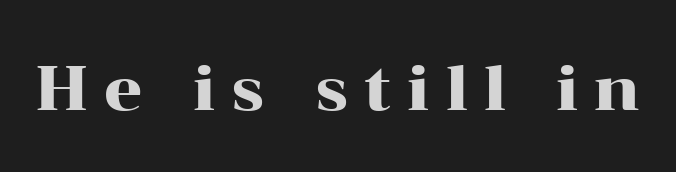
The image shows 61 px wide serif type, upright; set unusually wide letter spacing (+0.26 em), not underlined; high stroke contrast and a medium x-height.
